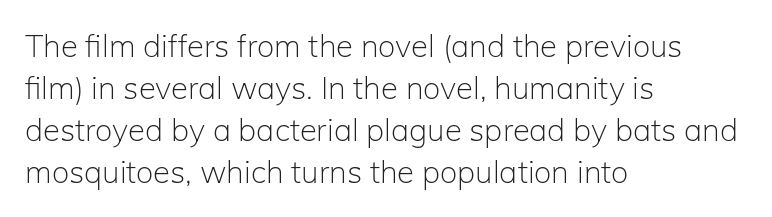
Q: Is the text bold? A: No.
Q: Is the text italic (slanted)? A: No, it is upright.
Q: Is the typeface a serif or a sans-serif typeface? A: Sans-serif.
Q: Is the text underlined? A: No.
Q: How is the paragraph aligned? A: Left-aligned.
Q: Is the spacing between letters normal or unusually wide? A: Normal.
Q: Is the spacing between lines tight, normal or loose? A: Normal.
Q: Width (condensed, normal, or wide)? A: Normal.
Q: Stroke contrast? A: Low.
Q: x-height? A: Medium.
Q: Monospaced? A: No.
